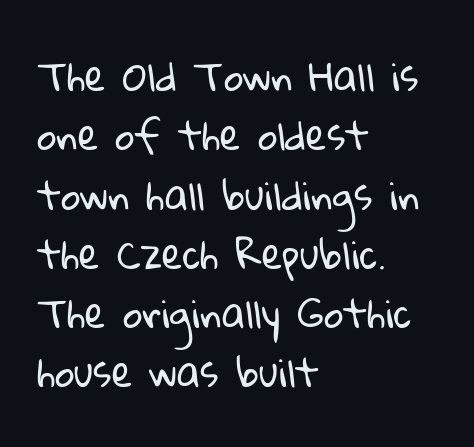
Unbolded letterforms with no extra heft. Classification — sans serif. Between one letter and the next there's only the usual sliver of space. The string is rendered with underlining switched off. Typeset ragged right — the left edge is the straight one.
